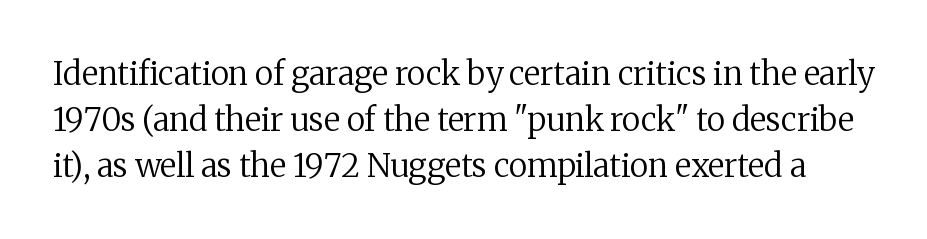
The image shows 32 px regular-weight serif type, upright; set normal line spacing (1.43x), normal letter spacing, not underlined; medium stroke contrast and a medium x-height.
